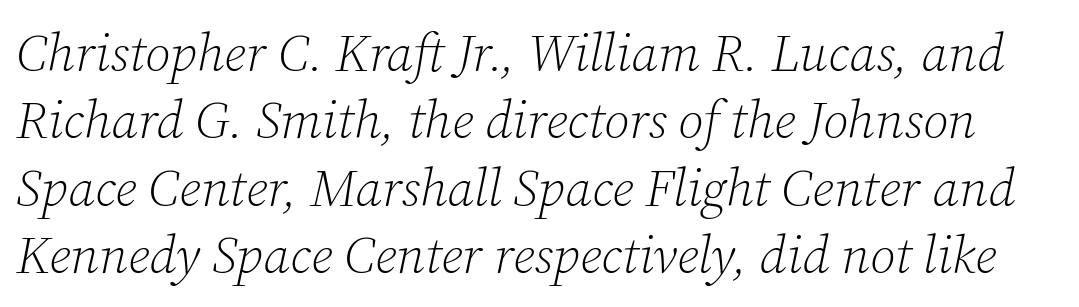
The letters sit at their default tracking, neither squeezed nor spread. Slant detected: the letters are inclined. This is serif lettering, the kind often seen in printed books. Spacing verdict: proportional, widths tailored to each character. The weight would be labelled regular, book, light, or lighter still.
